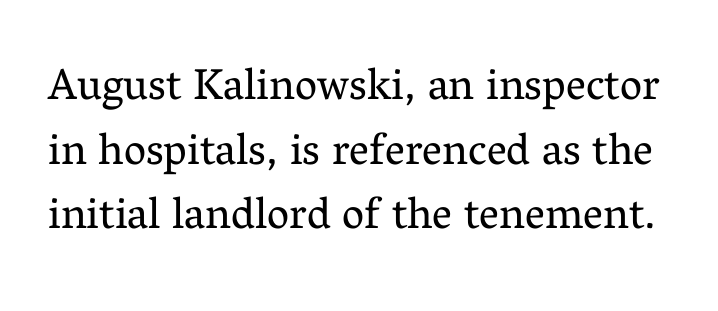
In terms of letterspacing, this is plain default setting. Underlining? Definitely not there. Each letter keeps its own natural width here, so spacing adapts to shape. The leading is moderate, giving the passage an even texture. The weight tops out at a normal text grade.
